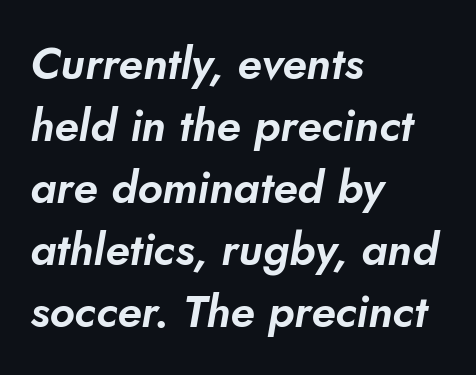
The image shows 45 px sans-serif type; set left-aligned, normal line spacing (1.38x), normal letter spacing, not underlined; low stroke contrast and a small x-height.
